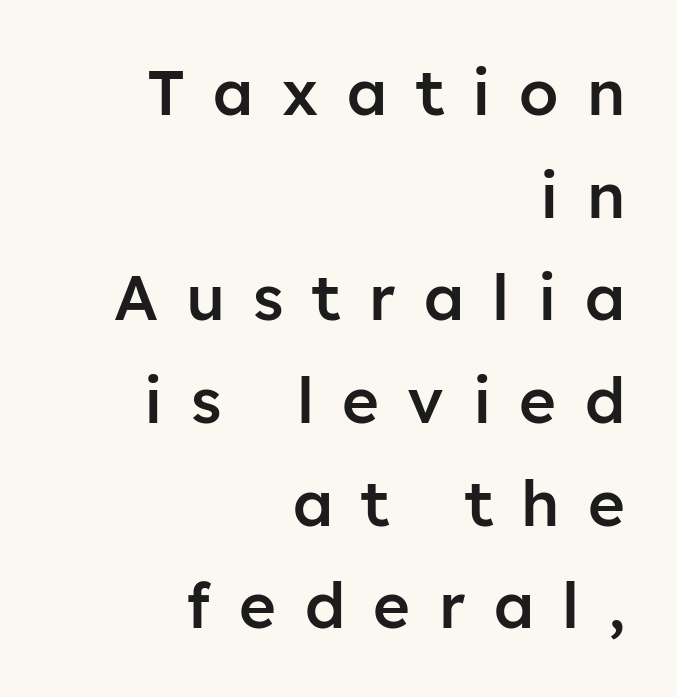
Q: Is the text bold? A: Semi-bold.
Q: Is the text italic (slanted)? A: No, it is upright.
Q: Is the typeface a serif or a sans-serif typeface? A: Sans-serif.
Q: Is the text underlined? A: No.
Q: How is the paragraph aligned? A: Right-aligned.
Q: Is the spacing between letters normal or unusually wide? A: Unusually wide.
Q: Is the spacing between lines tight, normal or loose? A: Normal.
Q: Width (condensed, normal, or wide)? A: Normal.
Q: Stroke contrast? A: Low.
Q: x-height? A: Medium.
Q: Monospaced? A: No.
